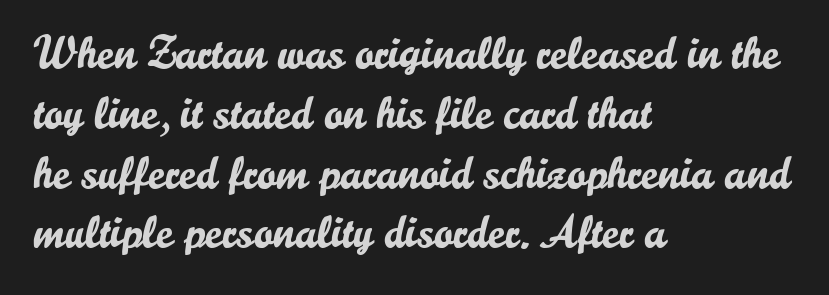
Q: Is the text italic (slanted)? A: Yes.
Q: Is the typeface a serif or a sans-serif typeface? A: Sans-serif.
Q: Is the text underlined? A: No.
Q: How is the paragraph aligned? A: Left-aligned.
Q: Is the spacing between letters normal or unusually wide? A: Normal.
Q: Is the spacing between lines tight, normal or loose? A: Normal.
Q: Width (condensed, normal, or wide)? A: Normal.
Q: Stroke contrast? A: Low.
Q: x-height? A: Small.
Q: Monospaced? A: No.
